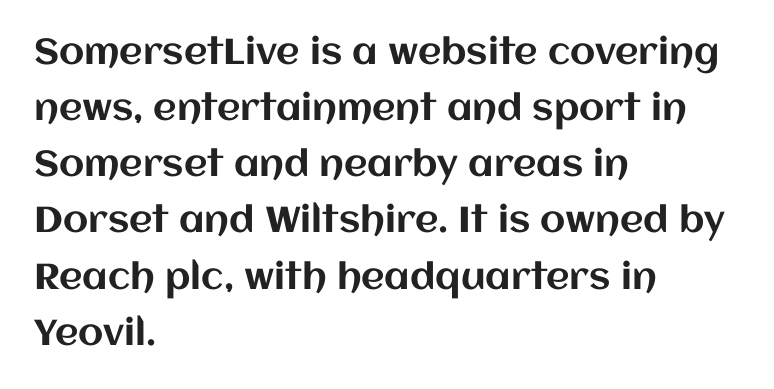
{"italic": "no", "width": "normal", "stroke_contrast": "medium", "x_height": "large", "monospaced": "no", "underline": "no", "align": "left", "line_spacing": "normal", "line_spacing_ratio": 1.56, "letter_spacing": "normal", "letter_spacing_em": 0.0, "glyph_px": 36}
